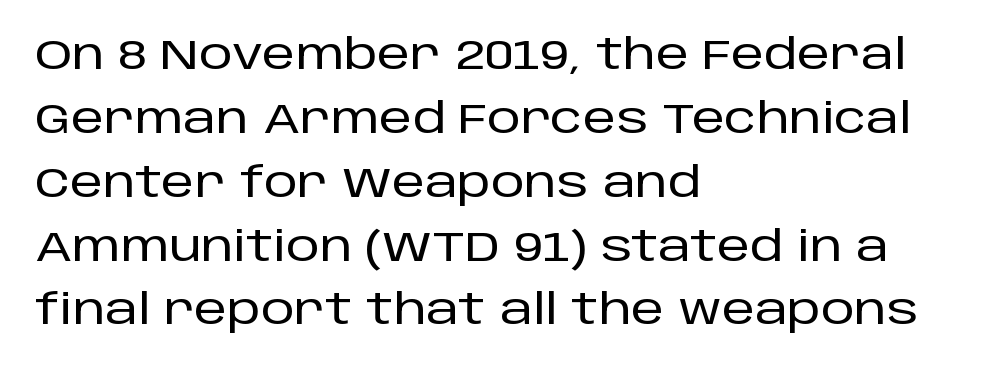
The image shows 42 px sans-serif type, upright; set left-aligned, normal line spacing (1.52x), normal letter spacing, not underlined; low stroke contrast and a large x-height.
